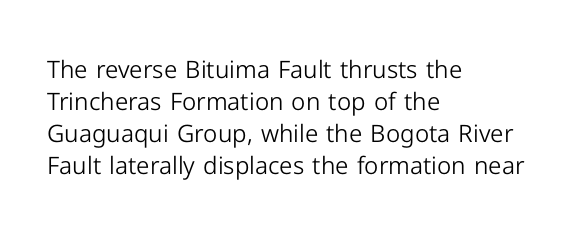
Q: Is the text bold? A: No.
Q: Is the text italic (slanted)? A: No, it is upright.
Q: Is the text underlined? A: No.
Q: How is the paragraph aligned? A: Left-aligned.
Q: Is the spacing between letters normal or unusually wide? A: Normal.
Q: Is the spacing between lines tight, normal or loose? A: Normal.
